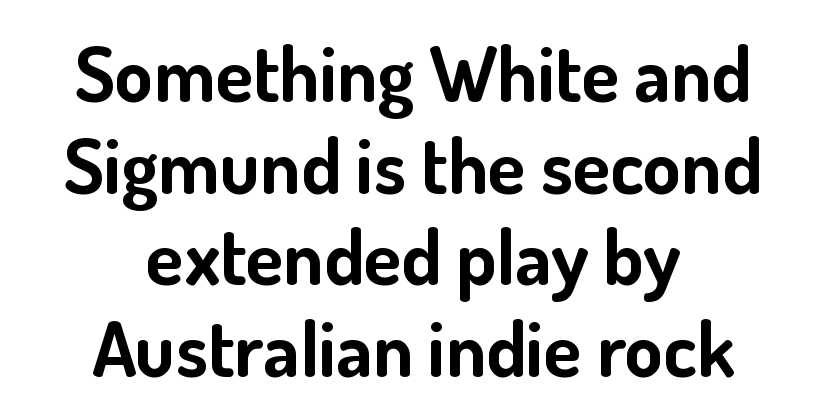
{"serif": "no", "italic": "no", "bold": "yes", "weight": "bold", "width": "normal", "stroke_contrast": "low", "x_height": "small", "monospaced": "no", "underline": "no", "align": "center", "line_spacing_ratio": 1.19, "letter_spacing": "normal", "letter_spacing_em": 0.0, "glyph_px": 77}
